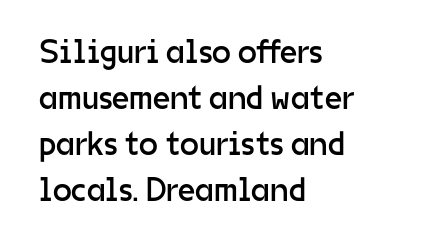
Underline: absent. A roman cut, with each character standing at attention. Compared with typical body copy, the letter spacing here is the same. Notice how descenders clear the ascenders below comfortably — that's standard leading. Each line starts at the same left margin while the right side varies.
